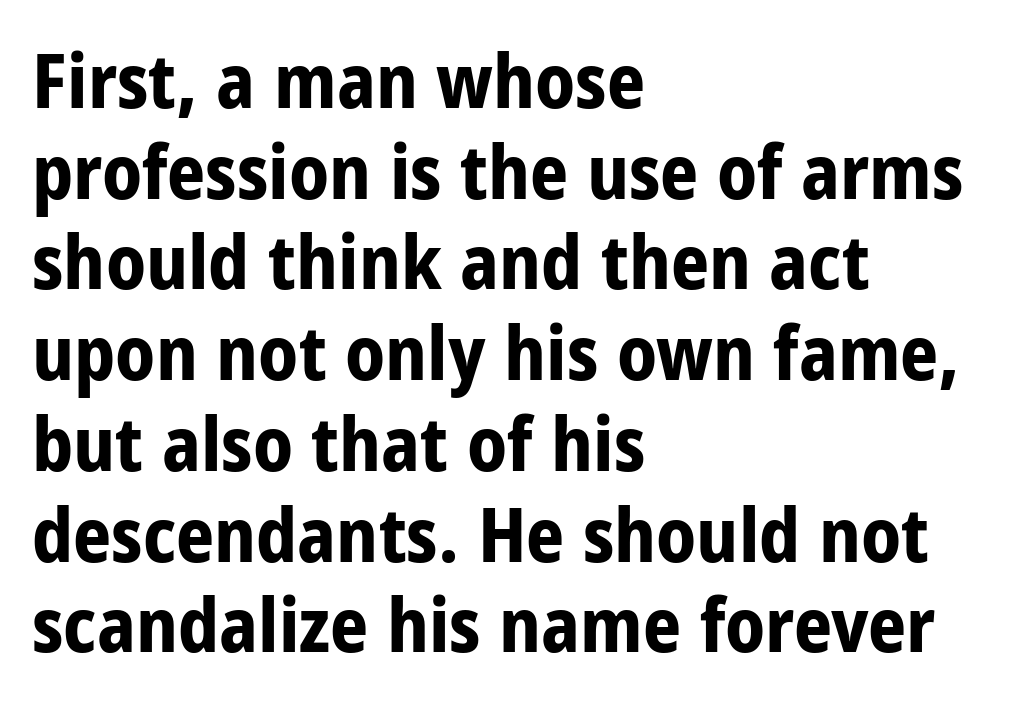
Q: Is the text bold? A: Yes.
Q: Is the text italic (slanted)? A: No, it is upright.
Q: Is the typeface a serif or a sans-serif typeface? A: Sans-serif.
Q: Is the text underlined? A: No.
Q: How is the paragraph aligned? A: Left-aligned.
Q: Is the spacing between letters normal or unusually wide? A: Normal.
Q: Width (condensed, normal, or wide)? A: Condensed.
Q: Stroke contrast? A: Low.
Q: x-height? A: Large.
Q: Monospaced? A: No.
